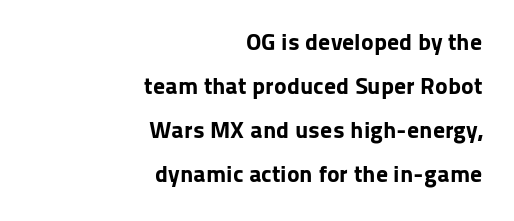
The image shows 24 px bold type, upright; set right-aligned, line spacing 1.84x, normal letter spacing, not underlined.
